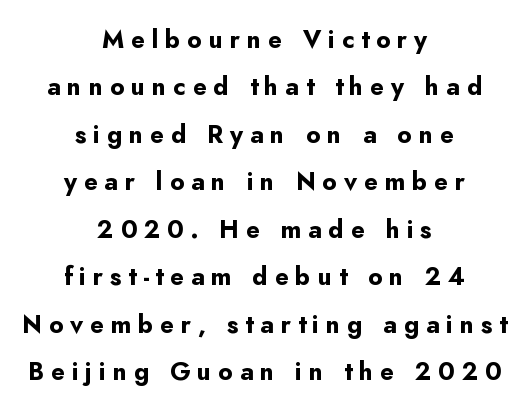
{"italic": "no", "bold": "yes", "underline": "no", "align": "center", "line_spacing": "loose", "line_spacing_ratio": 1.9, "letter_spacing": "wide", "letter_spacing_em": 0.27, "glyph_px": 25}
